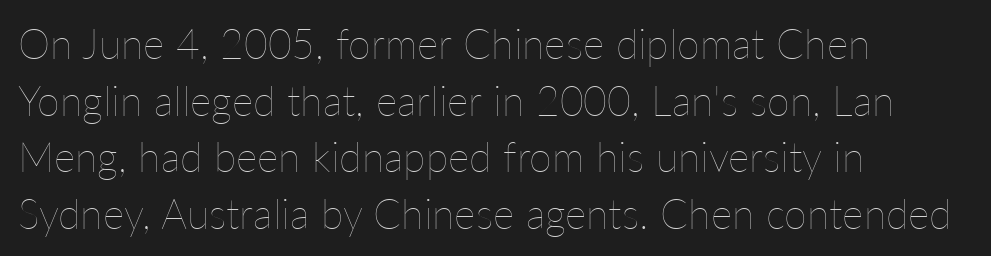
Q: Is the text bold? A: No.
Q: Is the text italic (slanted)? A: No, it is upright.
Q: Is the text underlined? A: No.
Q: How is the paragraph aligned? A: Left-aligned.
Q: Is the spacing between letters normal or unusually wide? A: Normal.
Q: Is the spacing between lines tight, normal or loose? A: Normal.
Q: Width (condensed, normal, or wide)? A: Normal.
Q: Stroke contrast? A: Low.
Q: x-height? A: Medium.
Q: Monospaced? A: No.
